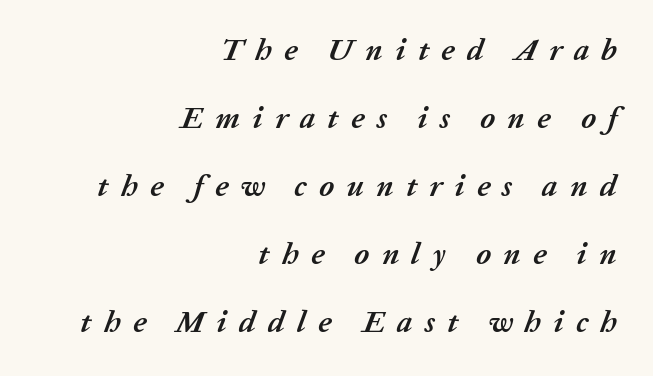
The image shows 31 px semibold type, italic (leaning right); set right-aligned, loose line spacing (2.19x), unusually wide letter spacing (+0.39 em), not underlined; low stroke contrast and a medium x-height.
